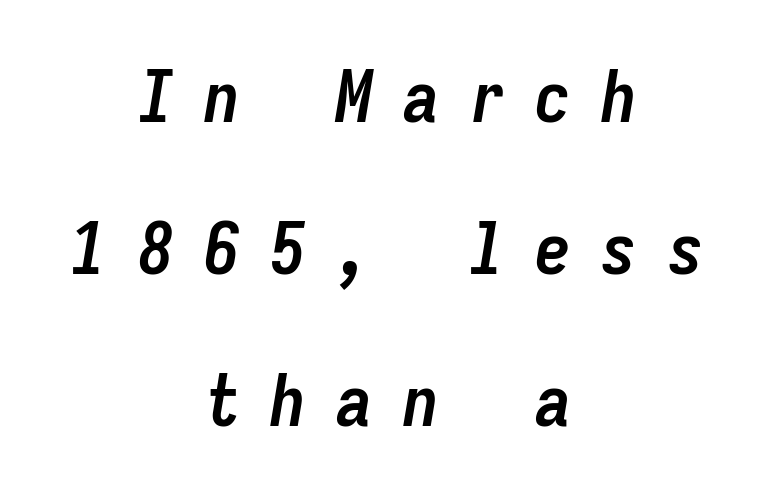
The image shows 72 px semibold, condensed type, italic (leaning right), monospaced; set centered, loose line spacing (2.11x), unusually wide letter spacing (+0.42 em), not underlined; low stroke contrast and a medium x-height.
